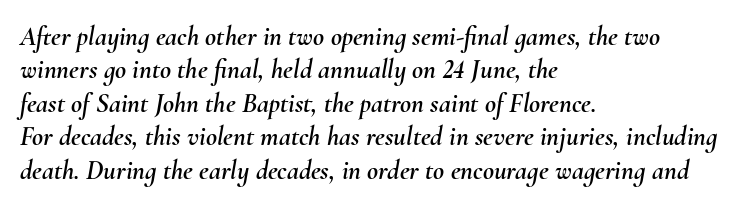
Q: Is the text italic (slanted)? A: Yes, it leans right by about 10 degrees.
Q: Is the text underlined? A: No.
Q: How is the paragraph aligned? A: Left-aligned.
Q: Is the spacing between letters normal or unusually wide? A: Normal.
